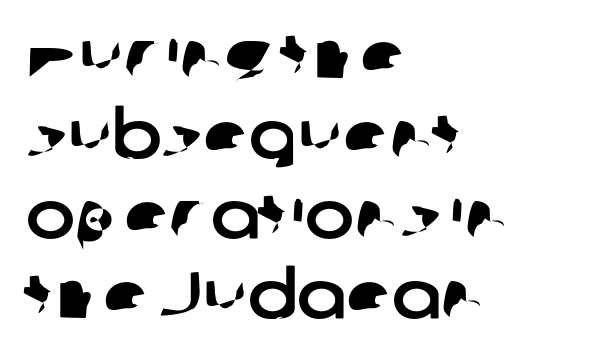
The letters sit at their default tracking, neither squeezed nor spread. Only glyphs here, with clear space below each row. The face used here is proportionally spaced, like ordinary book or web type. Caption: multi-line text, flush left, ragged right. This rendering employs a face without finishing strokes, i.e., a sans-serif.
